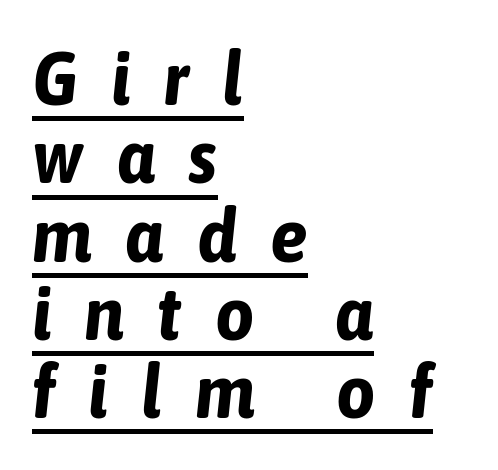
The text block is weighted toward the left margin, trailing off unevenly rightward. Observe the wide spacing: letters keep a clear distance from each other. Here the designer chose a conventional face with non-uniform glyph widths. If you measured baseline to baseline, you'd find a short distance. In terms of weight, the rendering is a true, heavy bold. This is oblique type, the kind used for emphasis or titles.
